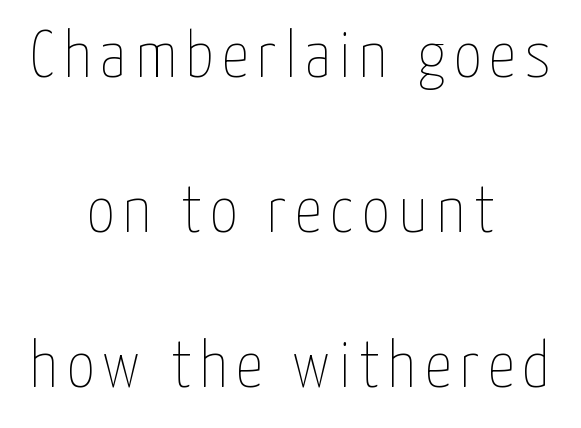
This reads as an unemphasized weight, regular at the heaviest. The compositor balanced each line on the midline. Note the varied advance widths — an 'i' is clearly narrower than an 'm'. Posture: upright roman. Leading is clearly above the norm, producing a sparse column. Descenders are the only things crossing below the line.
